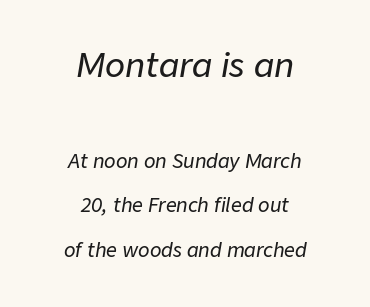
Q: Is the text italic (slanted)? A: Yes, it leans right by about 9 degrees.
Q: Is the text underlined? A: No.
Q: How is the paragraph aligned? A: Centered.
Q: Is the spacing between letters normal or unusually wide? A: Normal.
Q: Is the spacing between lines tight, normal or loose? A: Loose.
Q: Which block of text is set in a larger size, the first (top) or the second (bottom)? A: The first (top) one.
Q: Width (condensed, normal, or wide)? A: Normal.
Q: Stroke contrast? A: Low.
Q: x-height? A: Medium.
Q: Monospaced? A: No.
